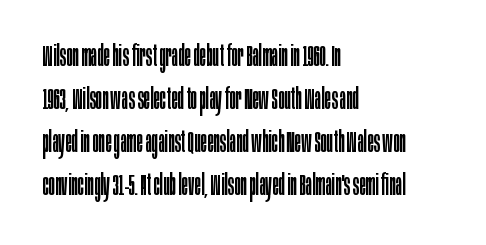
{"serif": "no", "italic": "no", "bold": "no", "weight": "regular", "width": "condensed", "stroke_contrast": "low", "x_height": "large", "monospaced": "no", "underline": "no", "align": "left", "line_spacing": "normal", "line_spacing_ratio": 1.43, "letter_spacing": "normal", "letter_spacing_em": 0.0, "glyph_px": 30}
